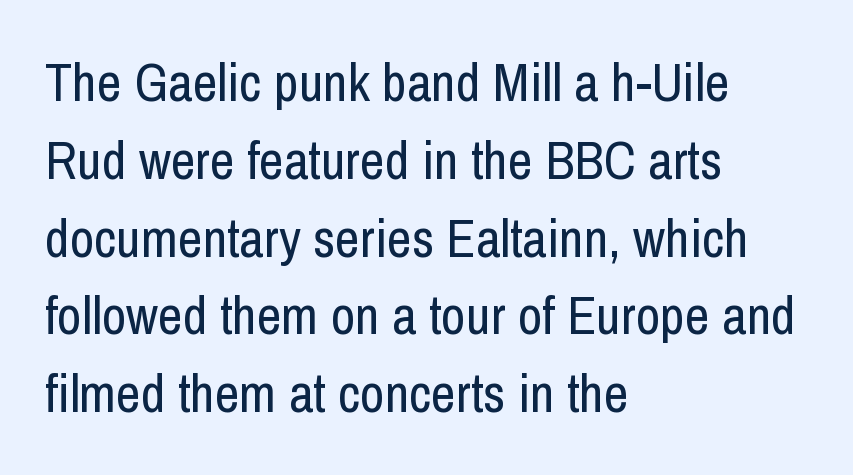
The image shows 54 px regular-weight, condensed sans-serif type, upright; set left-aligned, normal line spacing (1.44x), normal letter spacing, not underlined; low stroke contrast and a medium x-height.
